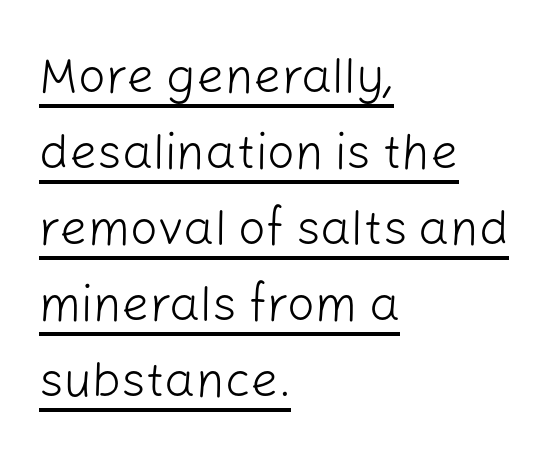
The image shows 49 px light sans-serif type, upright; set left-aligned, normal line spacing (1.55x), normal letter spacing, underlined; low stroke contrast and a medium x-height.
